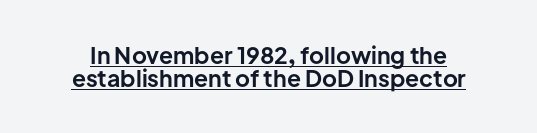
Honestly, the underline is the first thing you notice here. The line texture is even and compact thanks to regular tracking. Stroke thickness is high; the sample reads as a true bold. Posture: straight, roman, zero tilt. Successive baselines arrive quickly, one right under another.
